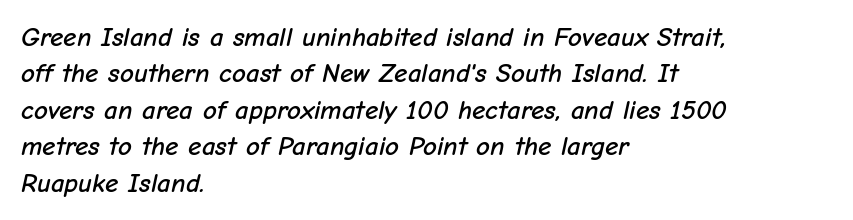
The image shows 27 px text type, italic (leaning right); set left-aligned, normal line spacing (1.35x), normal letter spacing, not underlined.
